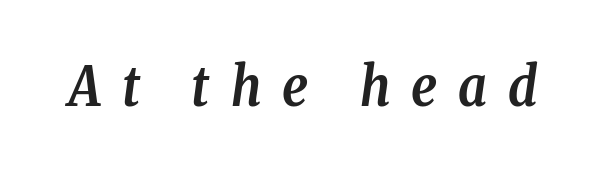
Chunky letters — that's bold for sure. This sample has the flowing, uneven cadence of proportional lettering. The space directly below the letters is spotless. Examine the stroke ends and you'll spot serifs. Substantial extra tracking has been applied to these lines.
